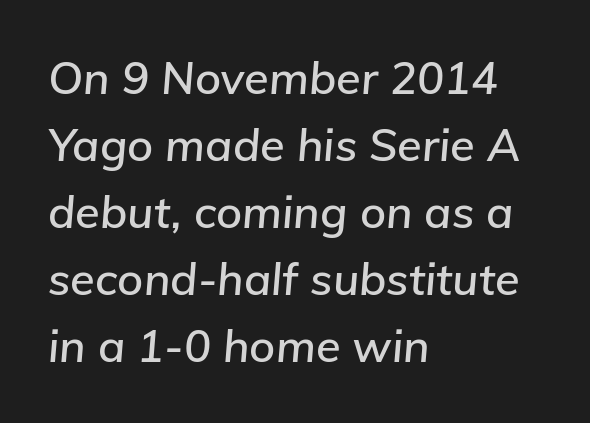
The image shows 45 px text type, italic (leaning right); set left-aligned, normal line spacing (1.49x), normal letter spacing, not underlined; low stroke contrast and a medium x-height.
